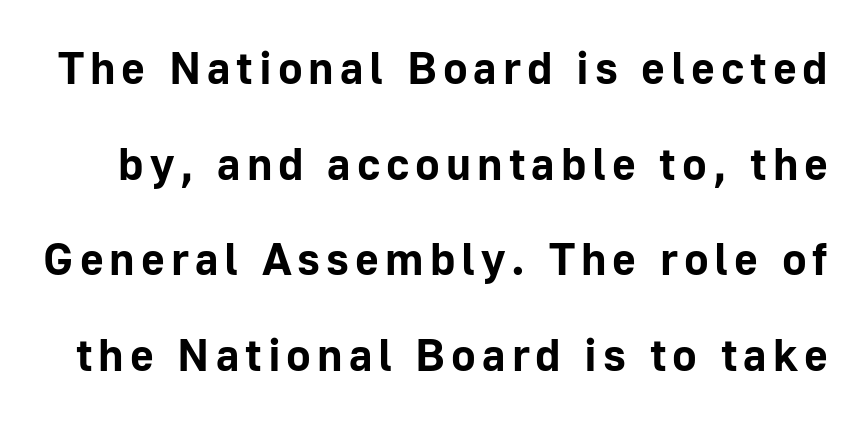
{"serif": "no", "italic": "no", "bold": "yes", "weight": "bold", "width": "normal", "stroke_contrast": "low", "x_height": "medium", "monospaced": "no", "underline": "no", "line_spacing": "loose", "line_spacing_ratio": 2.08, "glyph_px": 46}
